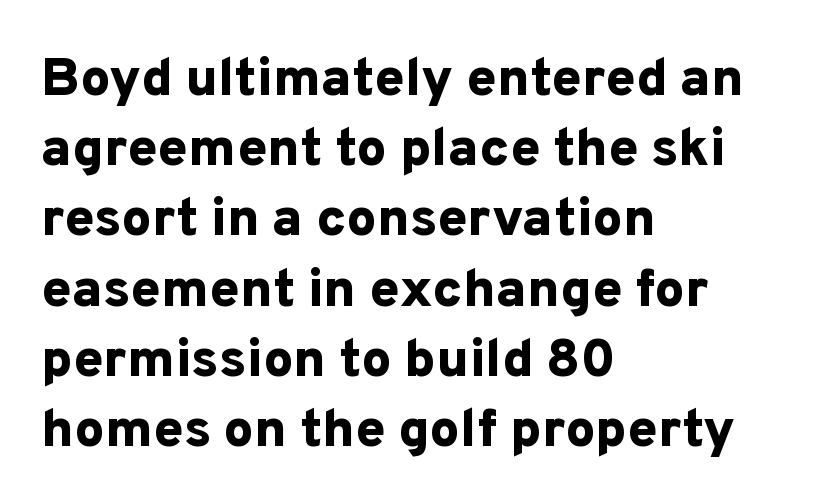
The image shows 54 px bold sans-serif type, upright; set left-aligned, normal line spacing (1.3x), normal letter spacing, not underlined; low stroke contrast and a medium x-height.
